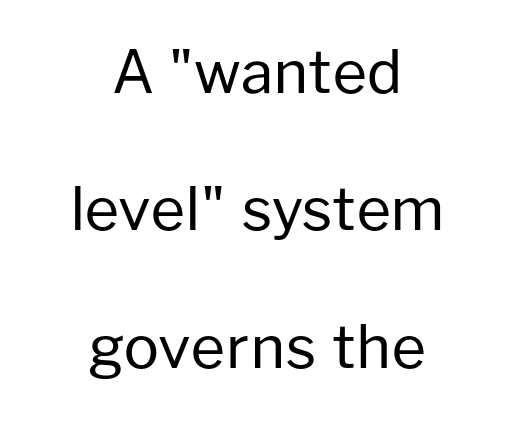
{"serif": "no", "italic": "no", "bold": "no", "weight": "regular", "width": "normal", "stroke_contrast": "low", "x_height": "medium", "monospaced": "no", "underline": "no", "align": "center", "line_spacing": "loose", "line_spacing_ratio": 2.33, "letter_spacing": "normal", "letter_spacing_em": 0.0, "glyph_px": 59}
